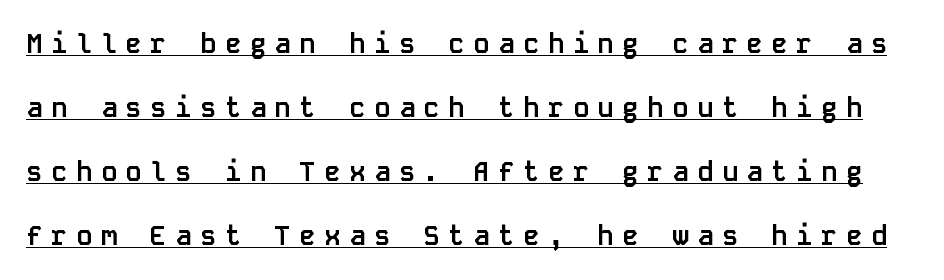
{"italic": "no", "bold": "yes", "underline": "yes", "line_spacing": "loose", "line_spacing_ratio": 2.37, "letter_spacing": "wide", "letter_spacing_em": 0.32, "glyph_px": 27}
